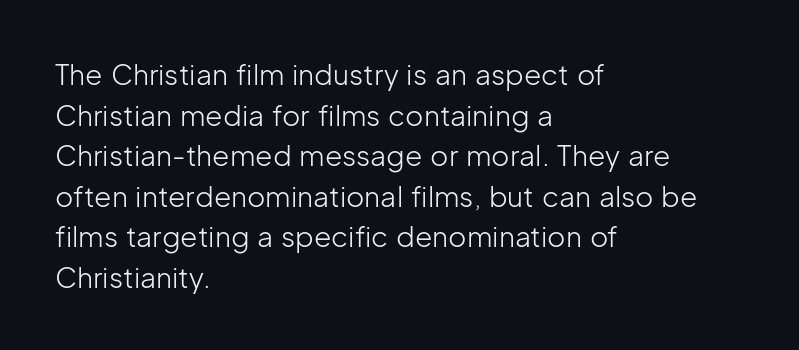
{"serif": "no", "italic": "no", "bold": "no", "weight": "light", "width": "normal", "stroke_contrast": "low", "x_height": "medium", "monospaced": "no", "underline": "no", "align": "left", "line_spacing": "normal", "line_spacing_ratio": 1.45, "letter_spacing": "normal", "letter_spacing_em": 0.0, "glyph_px": 28}
